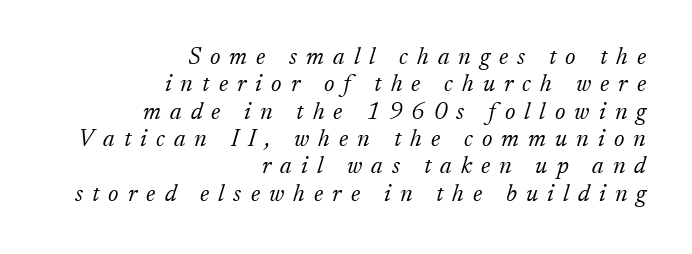
A quiet, ordinary-to-light weight characterises the typeface. Posture: slanted. Spacing between characters has been opened up far beyond the box default. Typeset ragged left — the right edge is the straight one.
